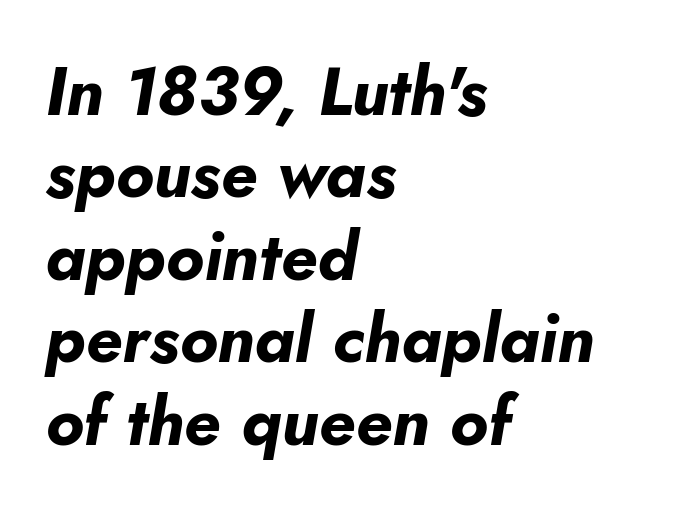
Q: Is the text bold? A: Yes.
Q: Is the text italic (slanted)? A: Yes, it leans right by about 10 degrees.
Q: Is the text underlined? A: No.
Q: How is the paragraph aligned? A: Left-aligned.
Q: Is the spacing between letters normal or unusually wide? A: Normal.
Q: Width (condensed, normal, or wide)? A: Normal.
Q: Stroke contrast? A: Low.
Q: x-height? A: Small.
Q: Monospaced? A: No.
